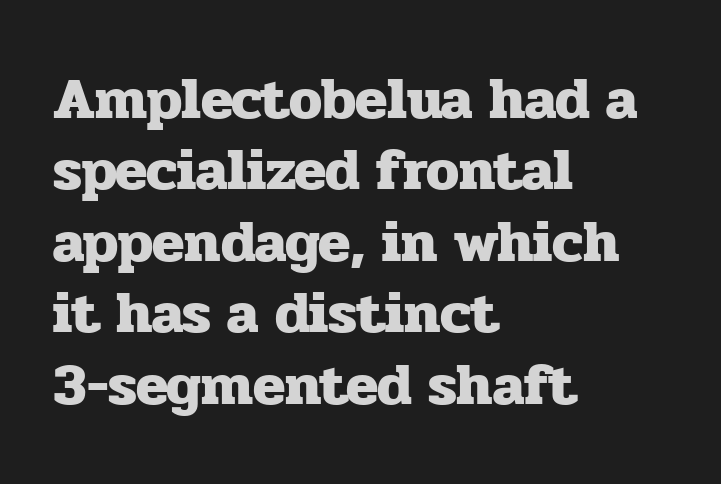
Q: Is the text bold? A: Yes.
Q: Is the text italic (slanted)? A: No, it is upright.
Q: Is the typeface a serif or a sans-serif typeface? A: Serif.
Q: Is the text underlined? A: No.
Q: How is the paragraph aligned? A: Left-aligned.
Q: Is the spacing between letters normal or unusually wide? A: Normal.
Q: Width (condensed, normal, or wide)? A: Normal.
Q: Stroke contrast? A: Low.
Q: x-height? A: Medium.
Q: Monospaced? A: No.
